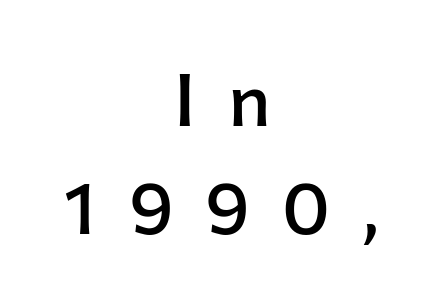
Q: Is the text bold? A: Semi-bold.
Q: Is the text italic (slanted)? A: No, it is upright.
Q: Is the typeface a serif or a sans-serif typeface? A: Sans-serif.
Q: Is the text underlined? A: No.
Q: How is the paragraph aligned? A: Centered.
Q: Is the spacing between letters normal or unusually wide? A: Unusually wide.
Q: Is the spacing between lines tight, normal or loose? A: Normal.
Q: Width (condensed, normal, or wide)? A: Normal.
Q: Stroke contrast? A: Low.
Q: x-height? A: Medium.
Q: Monospaced? A: No.
